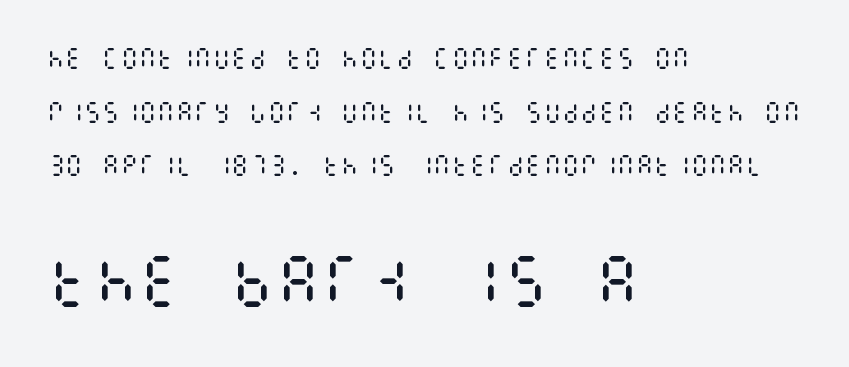
{"italic": "no", "bold": "no", "weight": "regular", "width": "condensed", "stroke_contrast": "medium", "x_height": "large", "underline": "no", "align": "left", "line_spacing": "loose", "line_spacing_ratio": 2.33, "letter_spacing": "normal", "letter_spacing_em": 0.0, "larger_block": "second", "size_ratio": 2.48, "glyph_px": 57}
